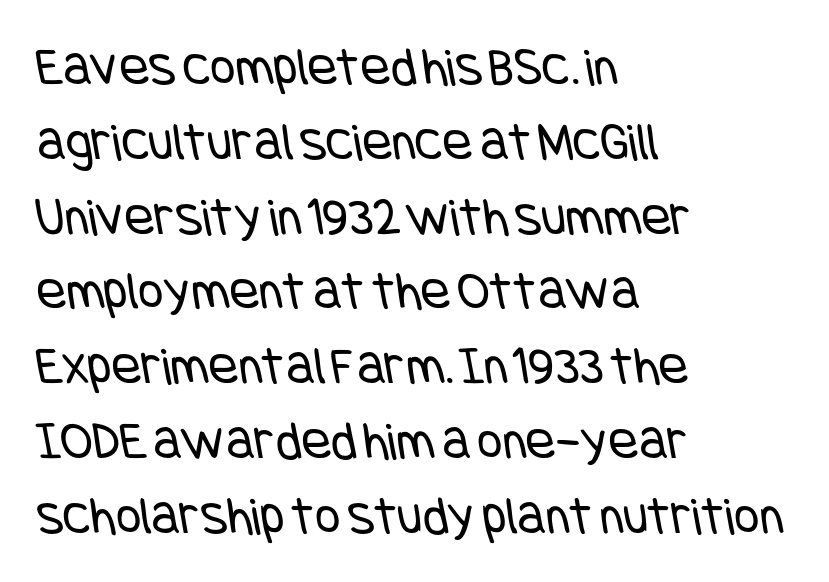
A typesetter would call this zero additional tracking. No extra ink here — the face is not bold. A classic flush-left, rag-right setting is used for this passage. Baseline-to-baseline distance is the conventional proportion of letter height. Does the type have serifs? No, each stem ends abruptly. The string is rendered with underlining switched off.
